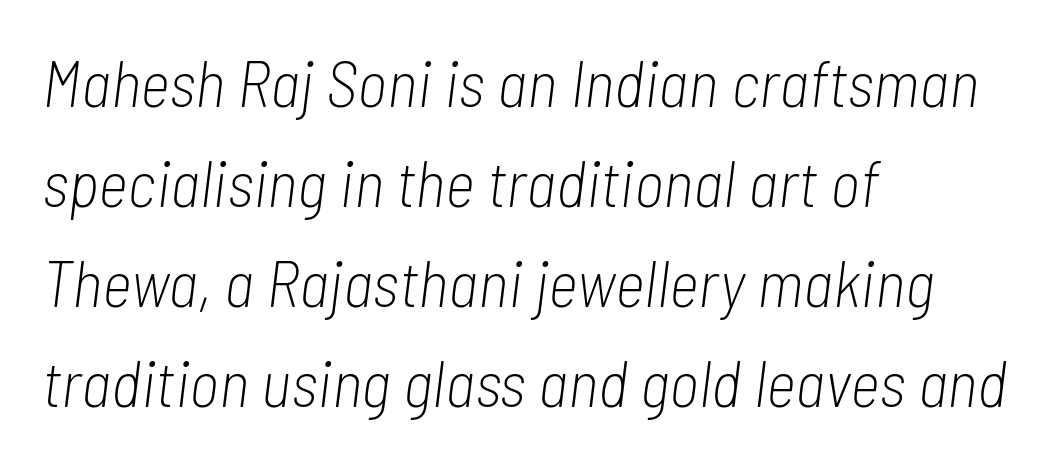
Q: Is the text bold? A: No.
Q: Is the text italic (slanted)? A: Yes, it leans right by about 7 degrees.
Q: Is the text underlined? A: No.
Q: How is the paragraph aligned? A: Left-aligned.
Q: Is the spacing between letters normal or unusually wide? A: Normal.
Q: Is the spacing between lines tight, normal or loose? A: Normal.
Q: Width (condensed, normal, or wide)? A: Condensed.
Q: Stroke contrast? A: Low.
Q: x-height? A: Medium.
Q: Monospaced? A: No.
